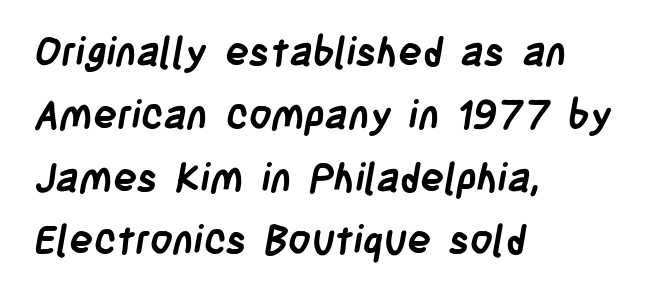
In terms of letterspacing, this is plain default setting. The paragraph shown leans on its left margin. Heavy, bold letterforms. The font family rendered here belongs to the sans-serif group.
